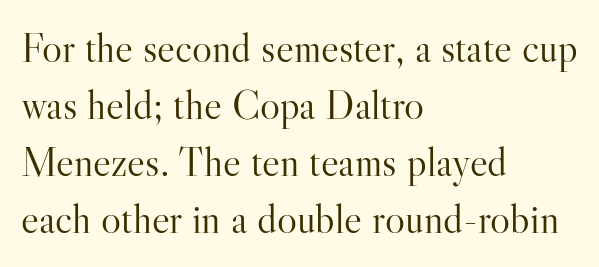
Q: Is the text bold? A: No.
Q: Is the text italic (slanted)? A: No, it is upright.
Q: Is the typeface a serif or a sans-serif typeface? A: Serif.
Q: Is the text underlined? A: No.
Q: How is the paragraph aligned? A: Left-aligned.
Q: Is the spacing between letters normal or unusually wide? A: Normal.
Q: Is the spacing between lines tight, normal or loose? A: Normal.
Q: Width (condensed, normal, or wide)? A: Normal.
Q: Stroke contrast? A: High.
Q: x-height? A: Small.
Q: Monospaced? A: No.
